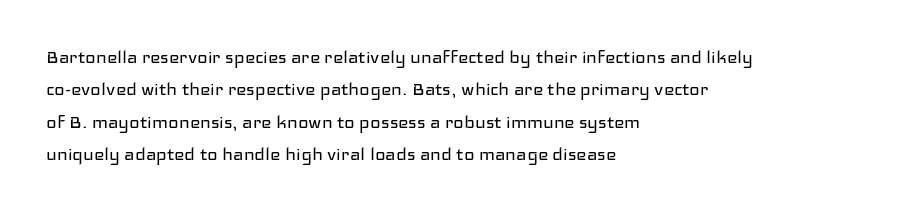
The image shows 22 px text type, upright; set left-aligned, normal line spacing (1.47x), normal letter spacing, not underlined.
